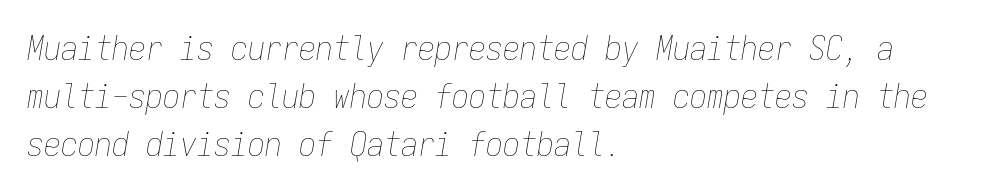
The image shows 34 px thin, condensed type, italic (leaning right), monospaced; set left-aligned, normal line spacing (1.41x), normal letter spacing, not underlined; low stroke contrast and a medium x-height.
